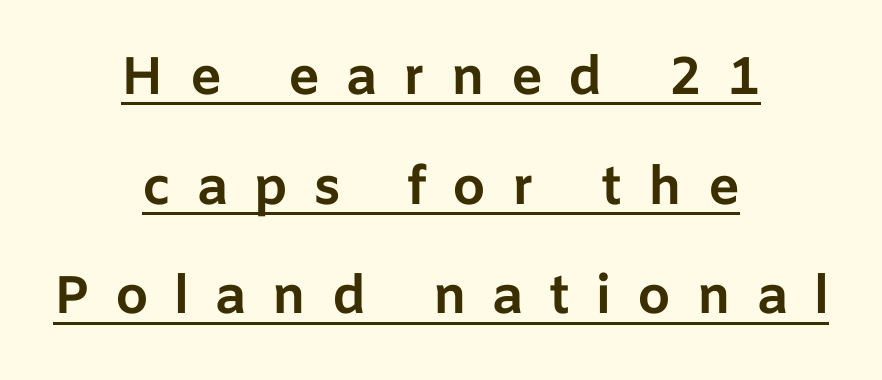
Q: Is the text bold? A: Yes.
Q: Is the text italic (slanted)? A: No, it is upright.
Q: Is the typeface a serif or a sans-serif typeface? A: Sans-serif.
Q: Is the text underlined? A: Yes.
Q: How is the paragraph aligned? A: Centered.
Q: Is the spacing between letters normal or unusually wide? A: Unusually wide.
Q: Is the spacing between lines tight, normal or loose? A: Loose.
Q: Width (condensed, normal, or wide)? A: Normal.
Q: Stroke contrast? A: Low.
Q: x-height? A: Medium.
Q: Monospaced? A: No.
